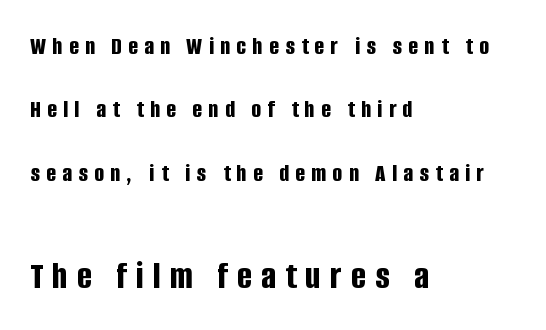
{"serif": "no", "italic": "no", "bold": "yes", "weight": "bold", "width": "condensed", "stroke_contrast": "low", "x_height": "large", "monospaced": "no", "underline": "no", "align": "left", "line_spacing": "loose", "line_spacing_ratio": 2.44, "letter_spacing": "wide", "letter_spacing_em": 0.24, "larger_block": "second", "size_ratio": 1.5, "glyph_px": 39}
